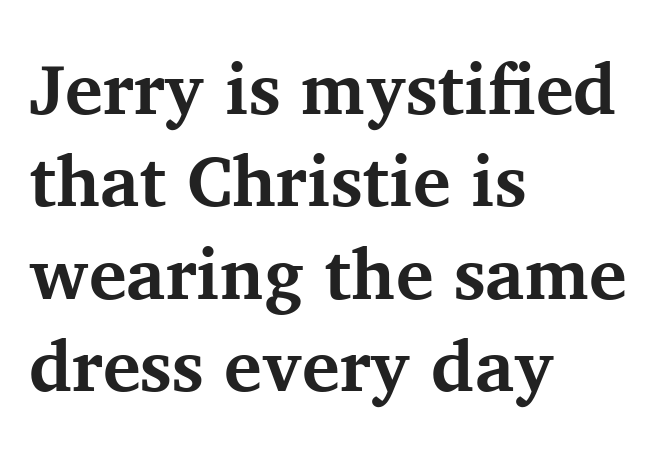
Only glyphs here, with clear space below each row. The typesetter chose a ragged-right arrangement here. Stroke thickness is high; the sample reads as a true bold. Vertical spacing — default.
